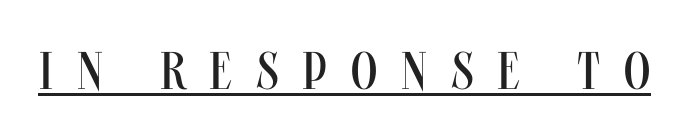
Q: Is the text bold? A: No.
Q: Is the text italic (slanted)? A: No, it is upright.
Q: Is the typeface a serif or a sans-serif typeface? A: Sans-serif.
Q: Is the text underlined? A: Yes.
Q: Is the spacing between letters normal or unusually wide? A: Unusually wide.
Q: Width (condensed, normal, or wide)? A: Condensed.
Q: Stroke contrast? A: Medium.
Q: x-height? A: Large.
Q: Monospaced? A: No.
